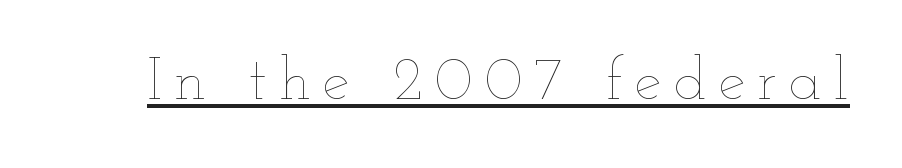
Q: Is the text bold? A: No.
Q: Is the text italic (slanted)? A: No, it is upright.
Q: Is the text underlined? A: Yes.
Q: Is the spacing between letters normal or unusually wide? A: Unusually wide.
Q: Width (condensed, normal, or wide)? A: Wide.
Q: Stroke contrast? A: Low.
Q: x-height? A: Small.
Q: Monospaced? A: No.
